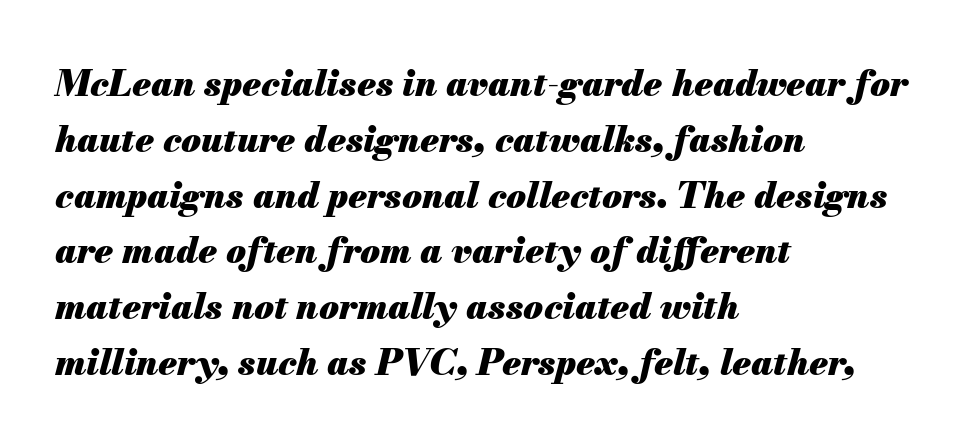
{"italic": "yes", "lean": "right", "slant_degrees": 13, "bold": "yes", "weight": "heavy", "width": "normal", "stroke_contrast": "medium", "x_height": "small", "monospaced": "no", "underline": "no", "align": "left", "line_spacing": "normal", "line_spacing_ratio": 1.55, "letter_spacing": "normal", "letter_spacing_em": 0.0, "glyph_px": 36}
